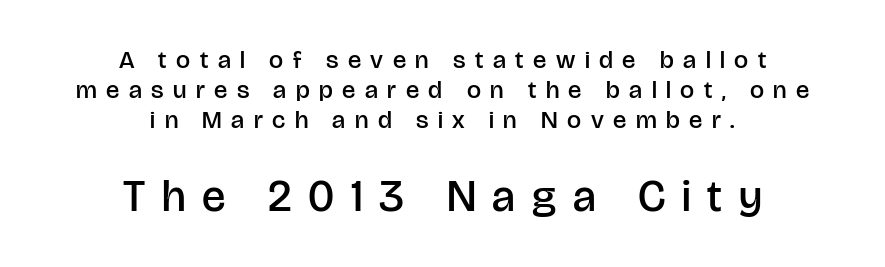
{"serif": "no", "italic": "no", "bold": "semi", "weight": "semibold", "width": "normal", "stroke_contrast": "low", "x_height": "large", "monospaced": "no", "underline": "no", "align": "center", "line_spacing_ratio": 1.21, "letter_spacing": "wide", "letter_spacing_em": 0.38, "larger_block": "second", "size_ratio": 1.76, "glyph_px": 44}
